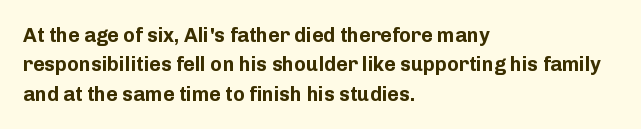
Q: Is the text bold? A: Yes.
Q: Is the text italic (slanted)? A: No, it is upright.
Q: Is the text underlined? A: No.
Q: How is the paragraph aligned? A: Left-aligned.
Q: Is the spacing between letters normal or unusually wide? A: Normal.
Q: Is the spacing between lines tight, normal or loose? A: Normal.
